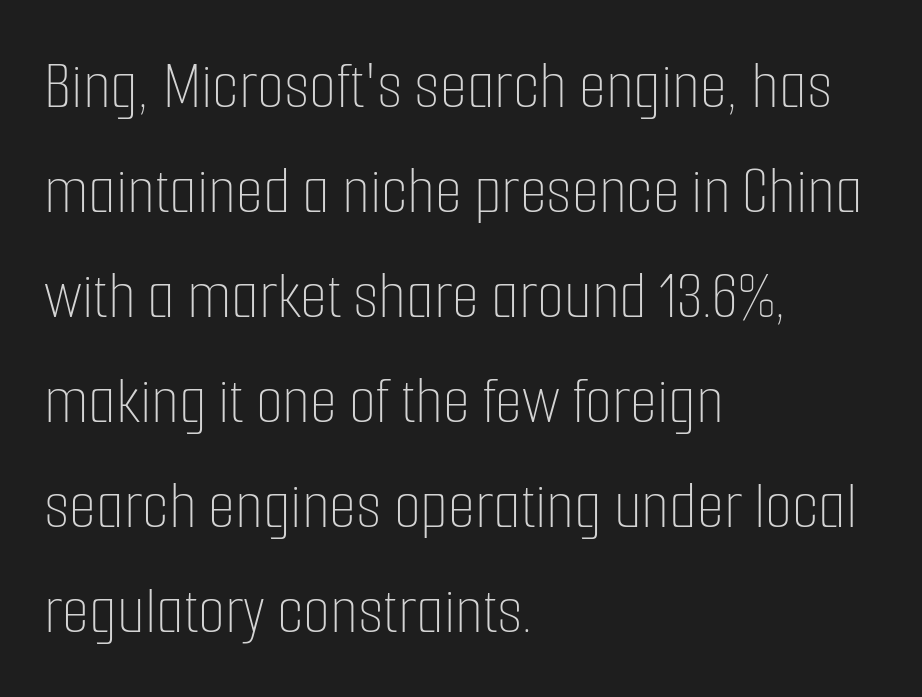
The image shows 70 px thin, condensed type, upright; set left-aligned, normal line spacing (1.5x), normal letter spacing, not underlined; low stroke contrast and a medium x-height.
